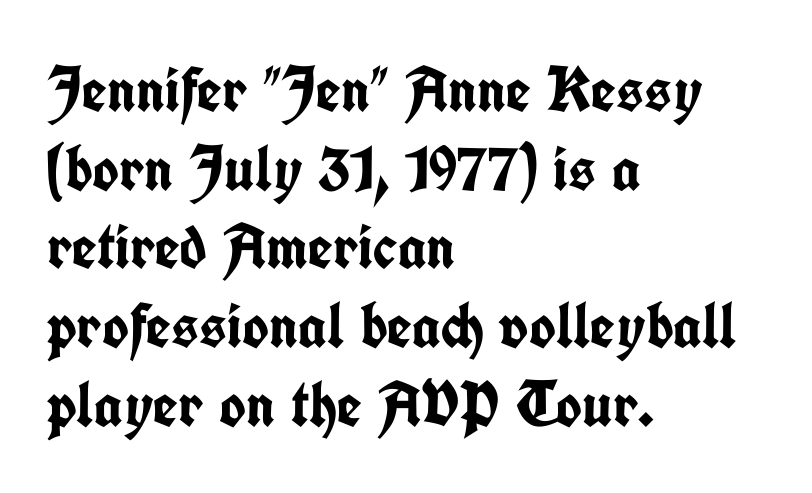
The image shows 64 px semibold, condensed sans-serif type, upright; set left-aligned, line spacing 1.23x, normal letter spacing, not underlined; low stroke contrast and a medium x-height.
